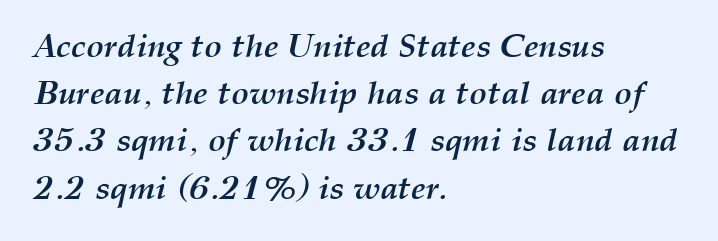
The image shows 33 px semibold type, italic (leaning right); set left-aligned, normal line spacing (1.43x), normal letter spacing, not underlined; medium stroke contrast and a medium x-height.
